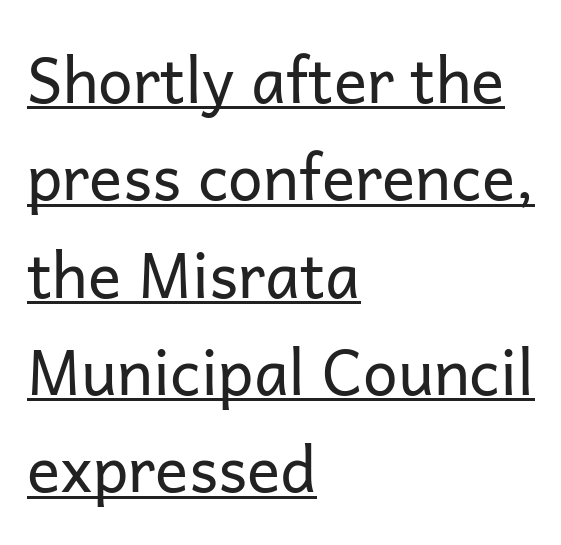
Q: Is the text bold? A: No.
Q: Is the text italic (slanted)? A: No, it is upright.
Q: Is the typeface a serif or a sans-serif typeface? A: Sans-serif.
Q: Is the text underlined? A: Yes.
Q: How is the paragraph aligned? A: Left-aligned.
Q: Is the spacing between letters normal or unusually wide? A: Normal.
Q: Is the spacing between lines tight, normal or loose? A: Normal.
Q: Width (condensed, normal, or wide)? A: Normal.
Q: Stroke contrast? A: Low.
Q: x-height? A: Medium.
Q: Monospaced? A: No.
